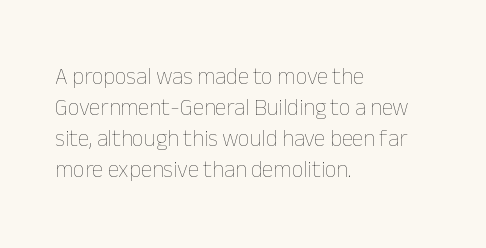
Posture: upright roman. The ragged edge is on the right, which tells us the setting is flush left. Reading down the column, the eye jumps a familiar distance to each next line. The specimen omits any rule beneath the text block's lines. The face looks like a standard text weight, possibly lighter.
